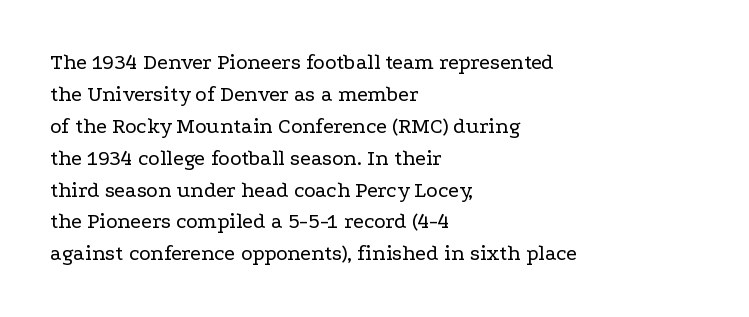
Q: Is the text bold? A: No.
Q: Is the text italic (slanted)? A: No, it is upright.
Q: Is the text underlined? A: No.
Q: How is the paragraph aligned? A: Left-aligned.
Q: Is the spacing between letters normal or unusually wide? A: Normal.
Q: Is the spacing between lines tight, normal or loose? A: Normal.
